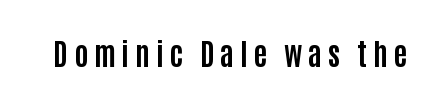
{"serif": "no", "italic": "no", "bold": "yes", "weight": "bold", "width": "condensed", "stroke_contrast": "low", "x_height": "large", "monospaced": "no", "underline": "no", "glyph_px": 30}
